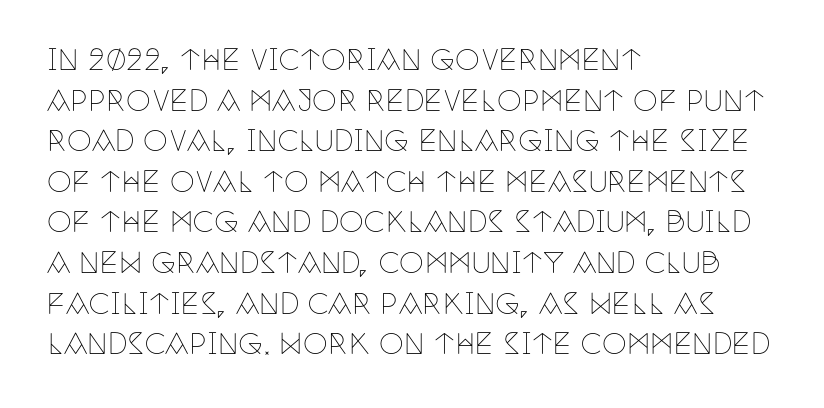
Q: Is the text bold? A: No.
Q: Is the text italic (slanted)? A: No, it is upright.
Q: Is the typeface a serif or a sans-serif typeface? A: Serif.
Q: Is the text underlined? A: No.
Q: How is the paragraph aligned? A: Left-aligned.
Q: Is the spacing between letters normal or unusually wide? A: Normal.
Q: Is the spacing between lines tight, normal or loose? A: Normal.
Q: Width (condensed, normal, or wide)? A: Condensed.
Q: Stroke contrast? A: Low.
Q: x-height? A: Large.
Q: Monospaced? A: No.
